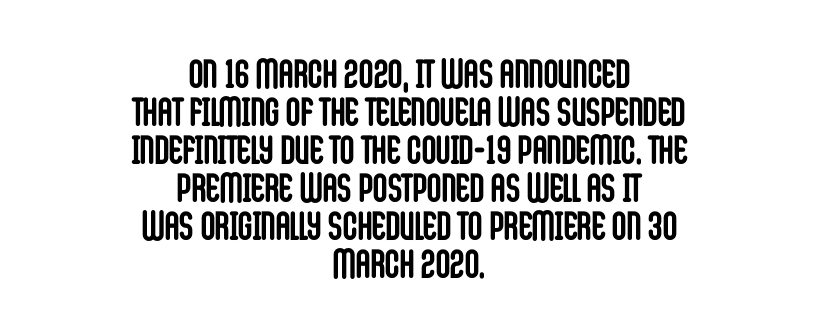
The lines are quadded center. This sample uses plain, unmodified letter spacing. Is this a sans? Yes — the strokes have no serifs. Very little white space separates one row of letters from the next.
